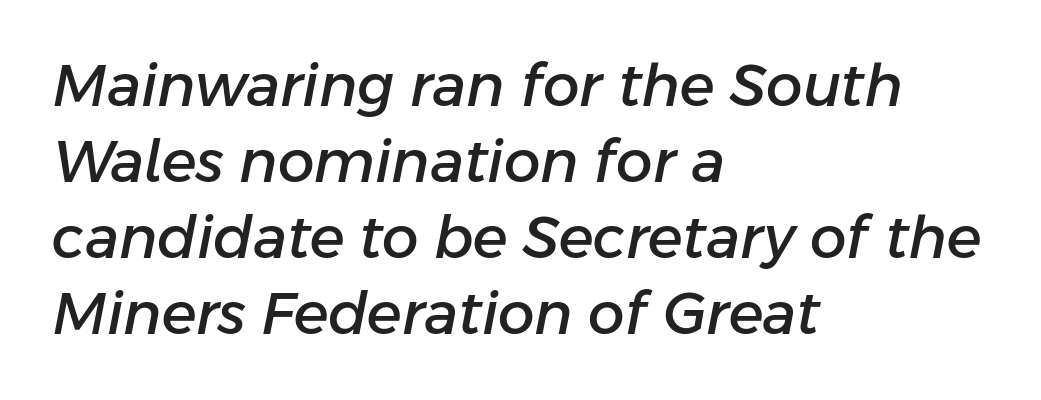
{"italic": "yes", "lean": "right", "slant_degrees": 11, "width": "normal", "stroke_contrast": "low", "x_height": "medium", "monospaced": "no", "underline": "no", "align": "left", "line_spacing": "normal", "line_spacing_ratio": 1.31, "letter_spacing": "normal", "letter_spacing_em": 0.0, "glyph_px": 58}
